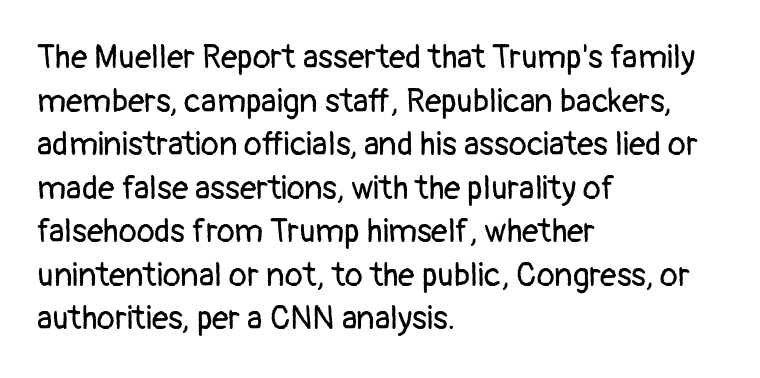
{"serif": "no", "italic": "no", "bold": "no", "weight": "regular", "width": "normal", "stroke_contrast": "low", "x_height": "medium", "monospaced": "no", "underline": "no", "align": "left", "line_spacing": "normal", "line_spacing_ratio": 1.32, "letter_spacing": "normal", "letter_spacing_em": 0.0, "glyph_px": 33}
